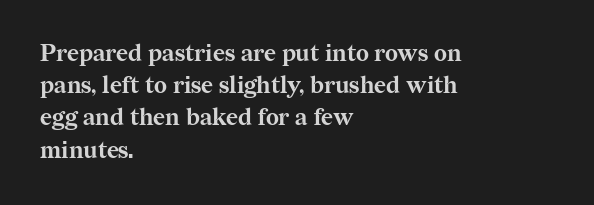
Teacher's note: observe the even left margin — that is flush-left alignment. Tracking here is standard; glyphs follow each other at the usual distance. Horizontal bands of white between lines are of average thickness. Is the type bold? Yes — the strokes are clearly thick and heavy. This is the regular roman posture of the typeface.
